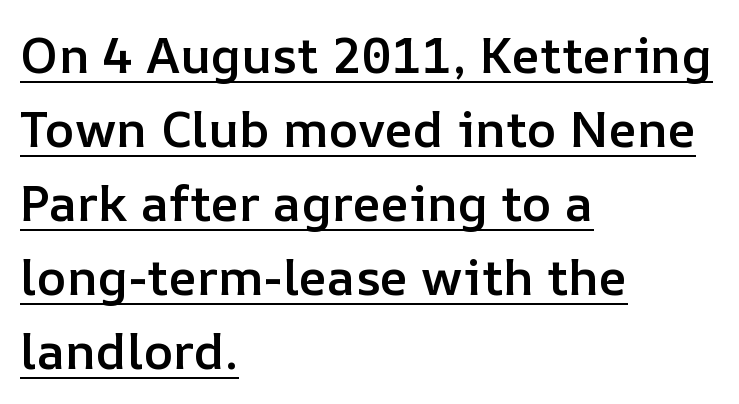
The image shows 50 px semibold type, upright; set left-aligned, normal line spacing (1.48x), normal letter spacing, underlined; low stroke contrast and a medium x-height.
